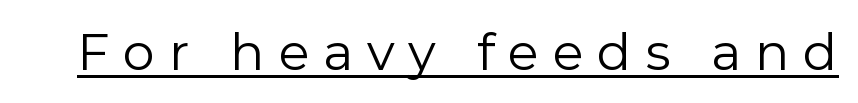
{"serif": "no", "italic": "no", "bold": "no", "weight": "regular", "width": "normal", "stroke_contrast": "low", "x_height": "medium", "monospaced": "no", "underline": "yes", "letter_spacing": "wide", "letter_spacing_em": 0.27, "glyph_px": 51}
